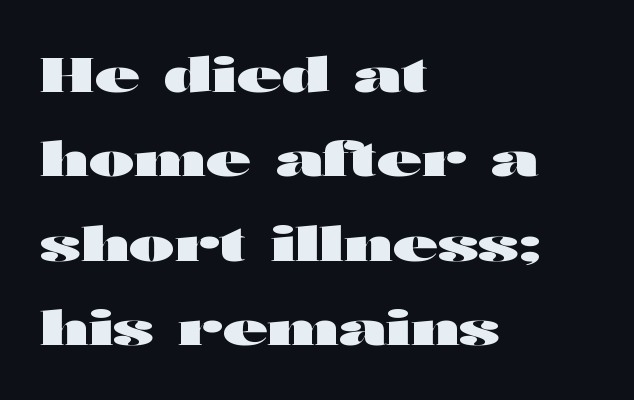
Quick note: underline off. Its strokes are broad and dark, the hallmark of bold type. Every stem runs plumb, perpendicular to the baseline.
